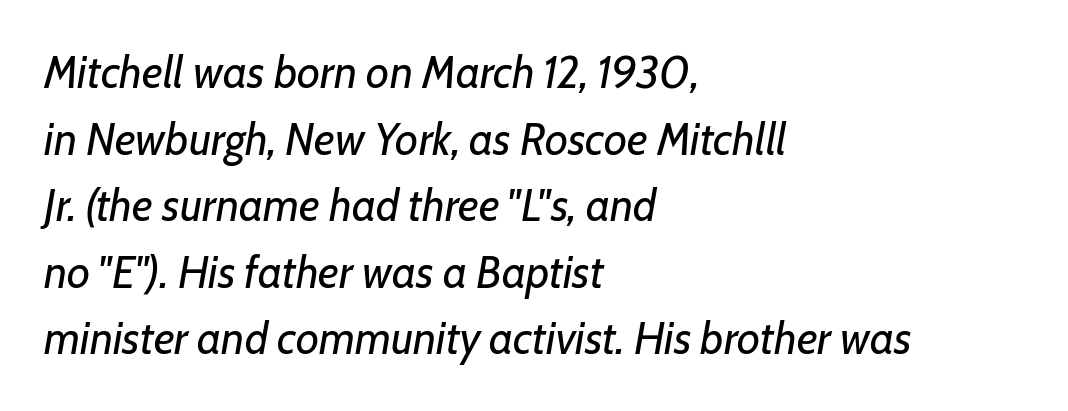
Q: Is the text bold? A: No.
Q: Is the text italic (slanted)? A: Yes, it leans right by about 7 degrees.
Q: Is the text underlined? A: No.
Q: How is the paragraph aligned? A: Left-aligned.
Q: Is the spacing between letters normal or unusually wide? A: Normal.
Q: Is the spacing between lines tight, normal or loose? A: Normal.
Q: Width (condensed, normal, or wide)? A: Normal.
Q: Stroke contrast? A: Low.
Q: x-height? A: Medium.
Q: Monospaced? A: No.
